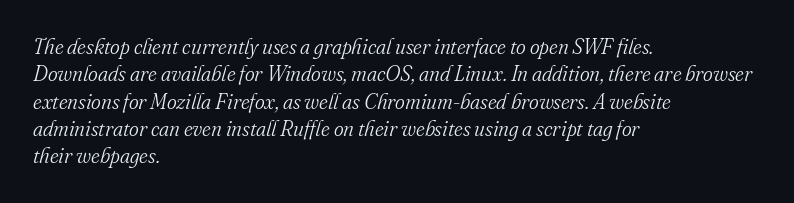
Line starts are locked; line ends wander. A quiet, ordinary-to-light weight characterises the typeface. Compared with typical paragraphs, the rows here are spaced about the same. The passage shown leans; its letterforms are oblique.
